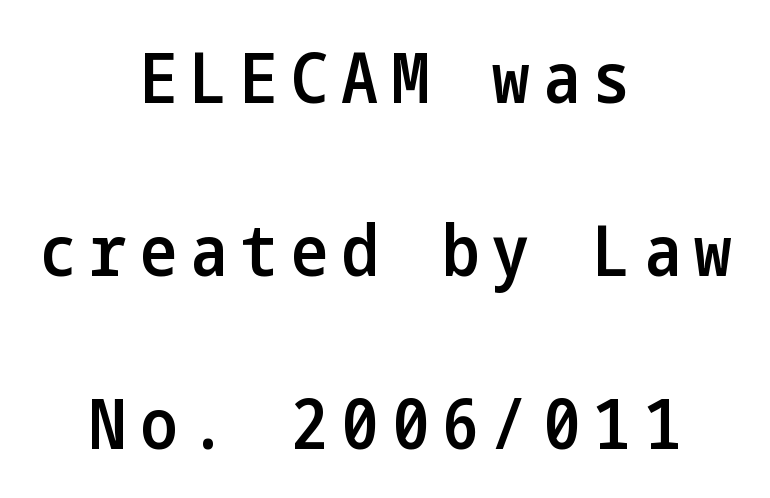
The image shows 70 px semibold, condensed sans-serif type, upright; set centered, loose line spacing (2.47x), not underlined; low stroke contrast and a medium x-height.
